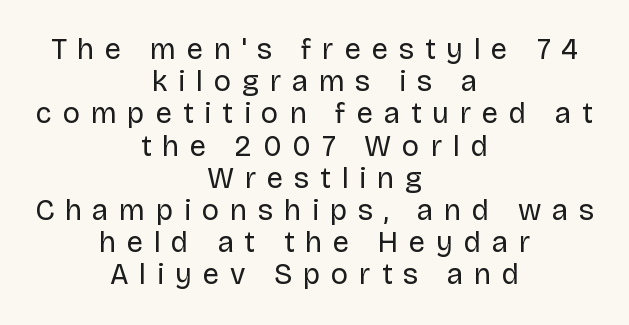
{"serif": "no", "italic": "no", "bold": "no", "weight": "regular", "width": "normal", "stroke_contrast": "low", "x_height": "large", "monospaced": "no", "underline": "no", "align": "center", "line_spacing": "tight", "line_spacing_ratio": 1.11, "letter_spacing": "wide", "letter_spacing_em": 0.37, "glyph_px": 29}
